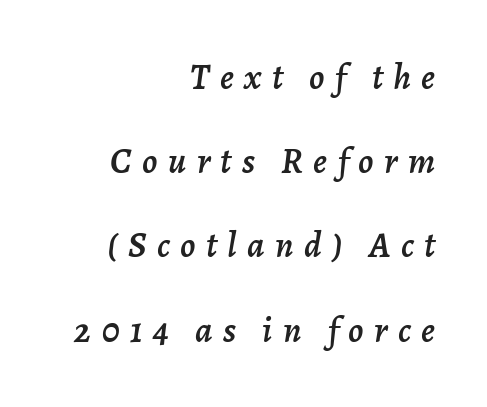
Q: Is the text italic (slanted)? A: Yes, it leans right by about 7 degrees.
Q: Is the text underlined? A: No.
Q: How is the paragraph aligned? A: Right-aligned.
Q: Is the spacing between letters normal or unusually wide? A: Unusually wide.
Q: Is the spacing between lines tight, normal or loose? A: Loose.
Q: Width (condensed, normal, or wide)? A: Normal.
Q: Stroke contrast? A: Low.
Q: x-height? A: Medium.
Q: Monospaced? A: No.
